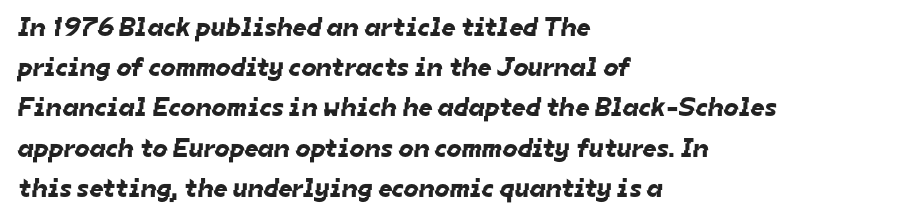
{"underline": "no", "align": "left", "line_spacing": "normal", "line_spacing_ratio": 1.49, "letter_spacing": "normal", "letter_spacing_em": 0.0, "glyph_px": 27}
